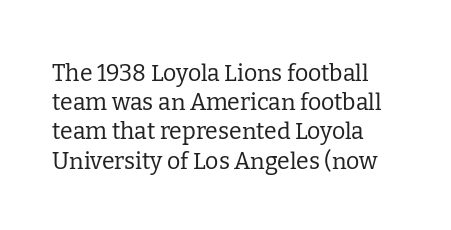
Q: Is the text bold? A: No.
Q: Is the text italic (slanted)? A: No, it is upright.
Q: Is the text underlined? A: No.
Q: How is the paragraph aligned? A: Left-aligned.
Q: Is the spacing between letters normal or unusually wide? A: Normal.
Q: Is the spacing between lines tight, normal or loose? A: Normal.
